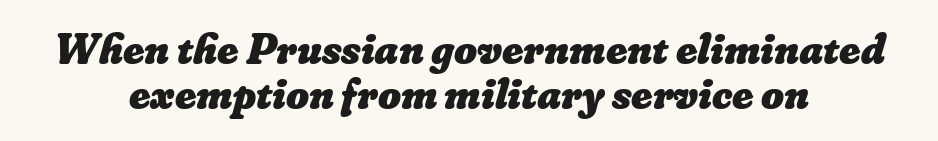
{"bold": "yes", "weight": "heavy", "width": "normal", "stroke_contrast": "low", "x_height": "small", "monospaced": "no", "underline": "no", "align": "center", "line_spacing": "tight", "line_spacing_ratio": 1.02, "letter_spacing": "normal", "letter_spacing_em": 0.0, "glyph_px": 44}
